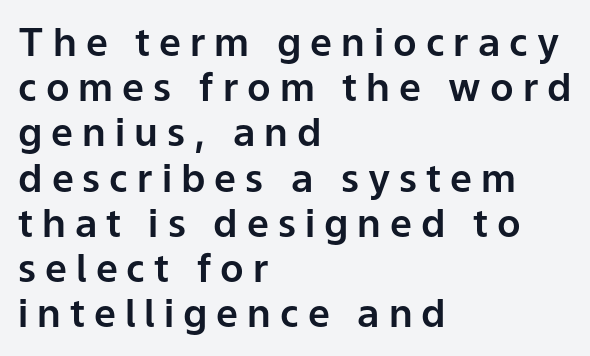
The image shows 39 px sans-serif type, upright; set left-aligned, line spacing 1.16x, unusually wide letter spacing (+0.23 em), not underlined; low stroke contrast and a medium x-height.
